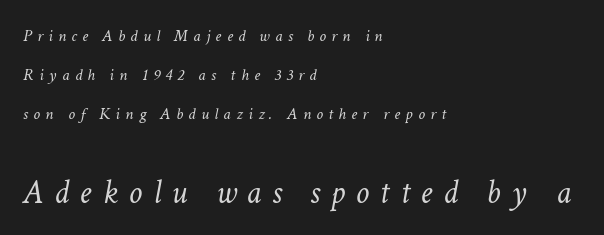
The image shows 34 px light type, italic (leaning right); set left-aligned, loose line spacing (2.29x), unusually wide letter spacing (+0.31 em), not underlined; the second (bottom) block is 2.0x larger; low stroke contrast and a medium x-height.
